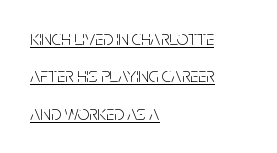
{"italic": "no", "bold": "no", "underline": "yes", "align": "left", "line_spacing_ratio": 1.87, "letter_spacing": "normal", "letter_spacing_em": 0.0, "glyph_px": 20}
